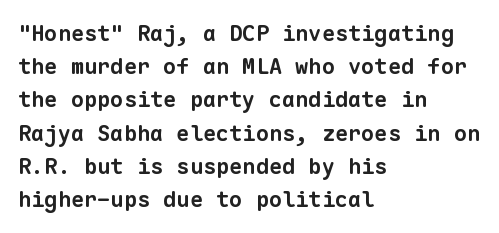
Q: Is the text bold? A: Yes.
Q: Is the text underlined? A: No.
Q: How is the paragraph aligned? A: Left-aligned.
Q: Is the spacing between letters normal or unusually wide? A: Normal.
Q: Is the spacing between lines tight, normal or loose? A: Normal.
